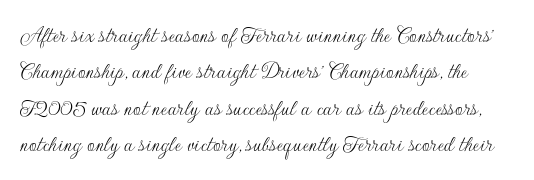
The line-height multiplier appears to be the usual default. Does extra space separate the letters? No, they use regular spacing. Nothing heavy about these letters — not bold at all. Beneath every word, the page is bare.
